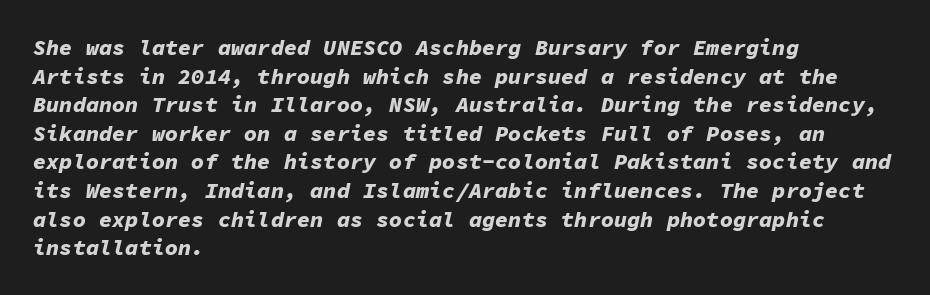
{"italic": "yes", "lean": "right", "slant_degrees": 11, "bold": "yes", "underline": "no", "align": "left", "line_spacing": "normal", "line_spacing_ratio": 1.3, "letter_spacing": "normal", "letter_spacing_em": 0.0, "glyph_px": 22}
